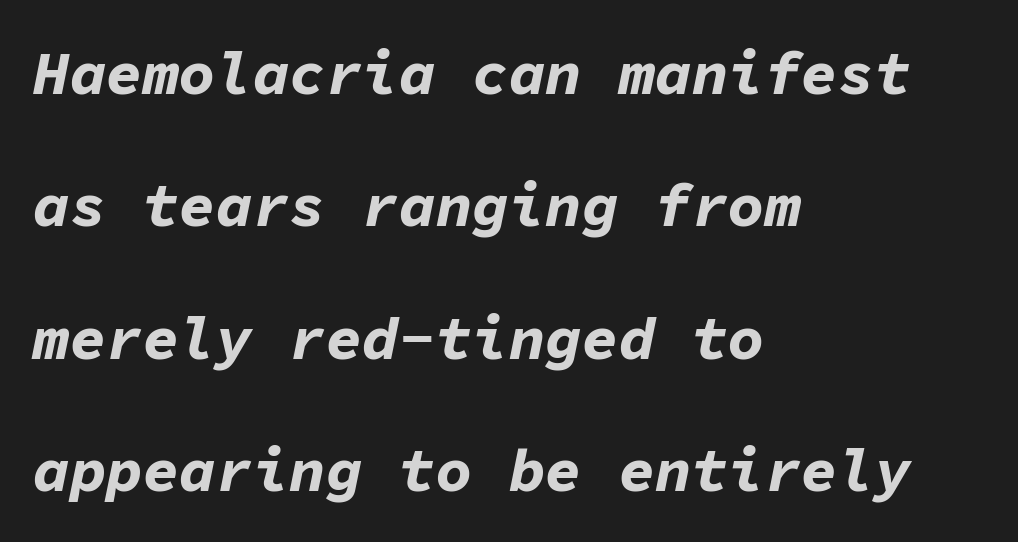
The image shows 61 px bold type, italic (leaning right), monospaced; set left-aligned, loose line spacing (2.17x), normal letter spacing, not underlined; low stroke contrast and a medium x-height.
